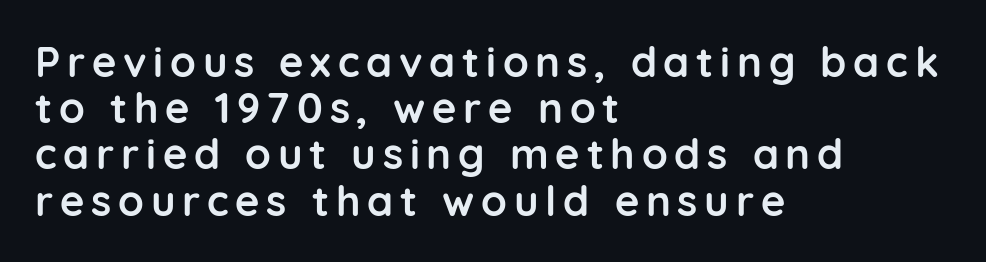
{"serif": "no", "italic": "no", "bold": "yes", "weight": "semibold", "width": "normal", "stroke_contrast": "low", "x_height": "medium", "monospaced": "no", "underline": "no", "align": "left", "line_spacing": "tight", "line_spacing_ratio": 1.1, "glyph_px": 42}
